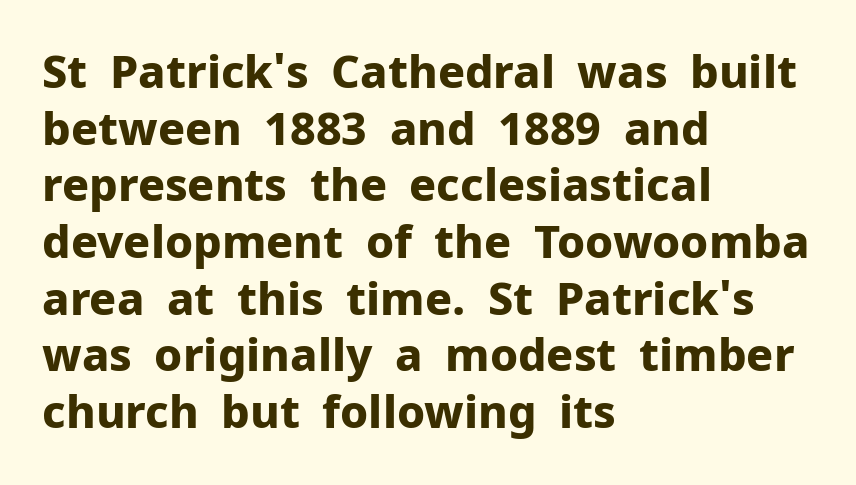
{"serif": "no", "italic": "no", "bold": "yes", "weight": "bold", "width": "normal", "stroke_contrast": "low", "x_height": "medium", "monospaced": "no", "underline": "no", "align": "left", "line_spacing": "normal", "line_spacing_ratio": 1.26, "letter_spacing": "normal", "letter_spacing_em": 0.0, "glyph_px": 45}
